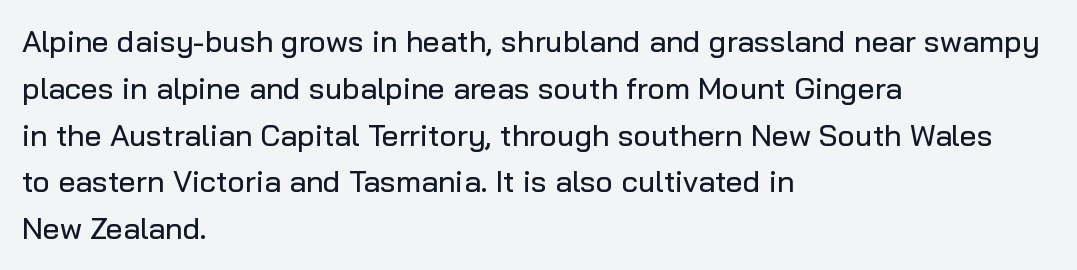
The image shows 30 px sans-serif type, upright; set left-aligned, normal line spacing (1.56x), normal letter spacing, not underlined; low stroke contrast and a medium x-height.
